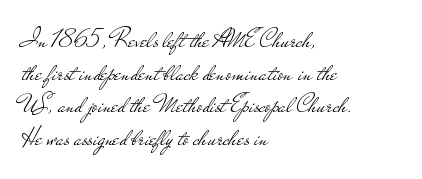
The image shows 27 px text type; set left-aligned, line spacing 1.21x, normal letter spacing, not underlined.
